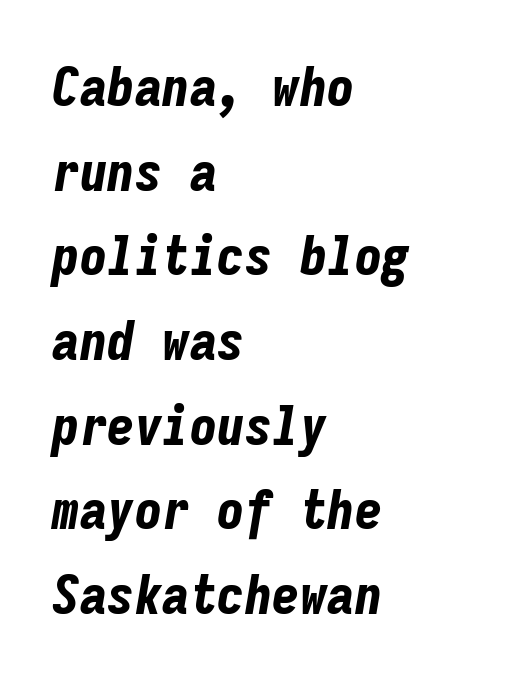
The image shows 55 px bold, condensed type, italic (leaning right), monospaced; set left-aligned, normal line spacing (1.54x), normal letter spacing, not underlined; low stroke contrast and a medium x-height.
